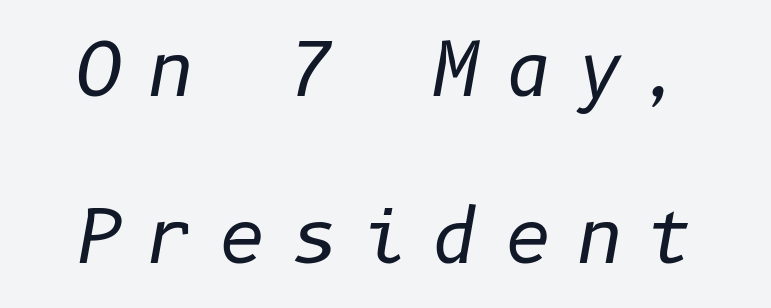
Words appear elongated and porous because spacing is wide. The letters look calm and open, with moderate or lighter stems. Widely set lines give the paragraph a tall, airy silhouette. Underline: absent. Is the type slanted? Yes — the strokes lean at a clear angle.
